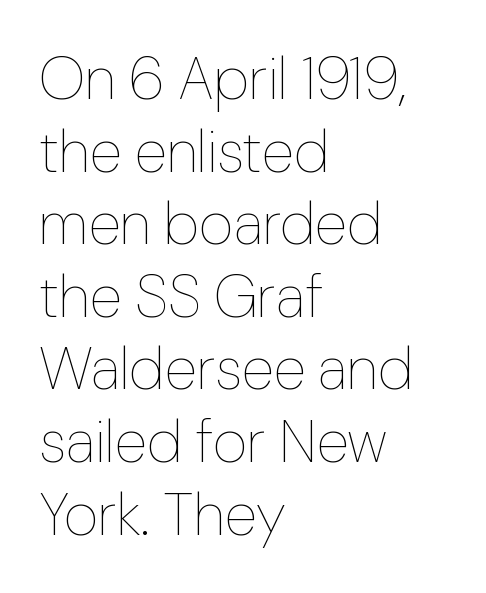
Vertical stems look standard width or narrower in stroke. Tracking value appears to be zero — textbook default spacing. Beneath every word, the page is bare. Is the block centered? No — it sits flush against the left margin.
